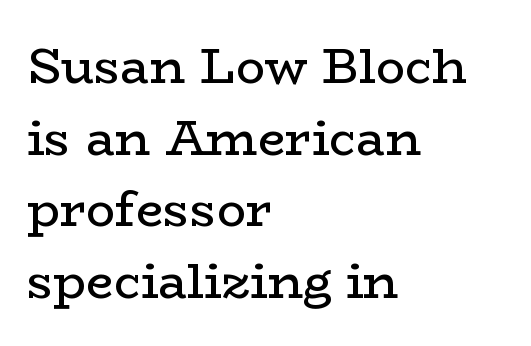
In CSS terms this would be text-align: left. Compared with typical body copy, the letter spacing here is the same. Honestly, the row spacing looks completely unremarkable. Clear beneath every line of the passage. Typographically, this falls in the serif category.
